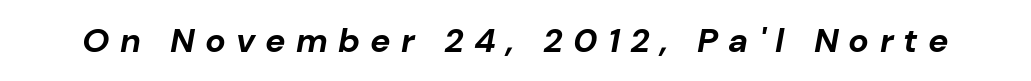
Emphasis-style slanted type is in use. The passage shown has open, widely tracked lettering throughout. The glyphs have the mass of a bold cut. These lines are rendered in a variable-pitch font. The glyphs are unaccompanied by any horizontal stroke below them.
